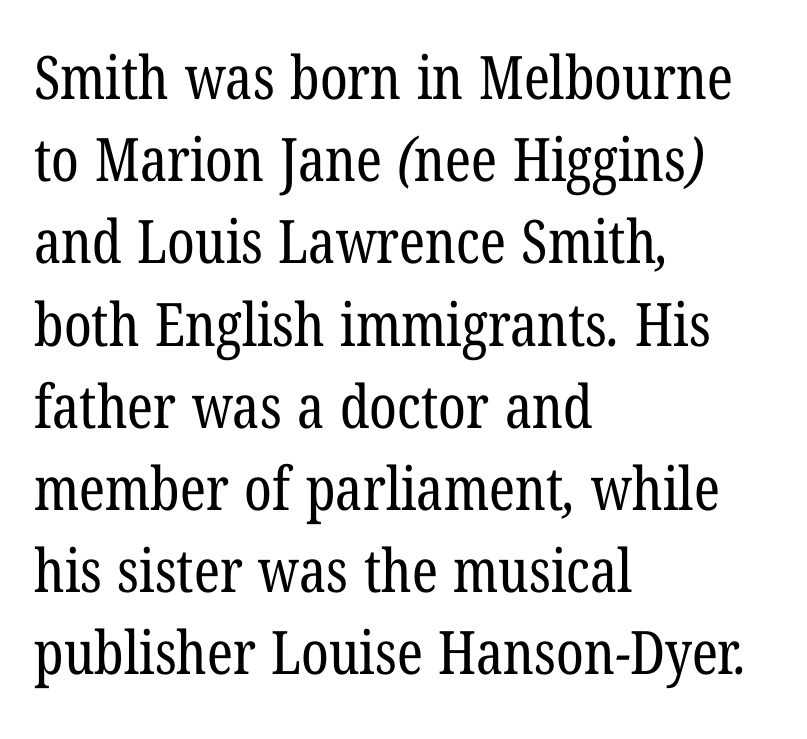
Interline gaps are of average width in this sample. The font sits on the lighter half of the weight spectrum, regular included. Is the block centered? No — it sits flush against the left margin. Each letter's strokes conclude with small projecting serifs.
